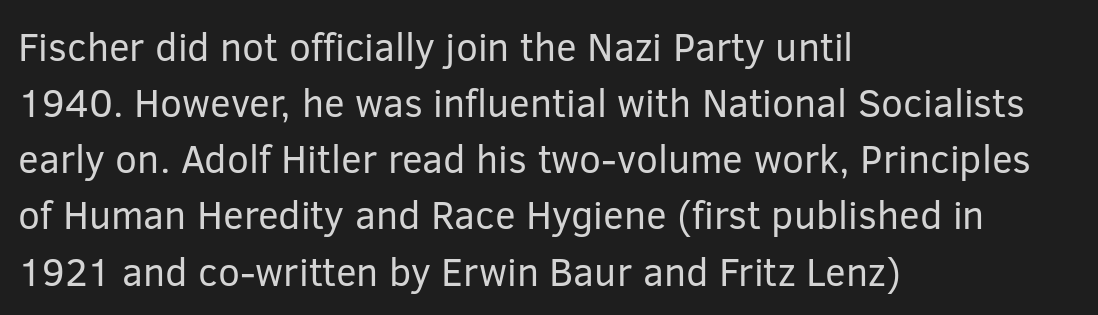
{"serif": "no", "italic": "no", "bold": "no", "weight": "regular", "width": "normal", "stroke_contrast": "low", "x_height": "medium", "monospaced": "no", "underline": "no", "align": "left", "line_spacing": "normal", "line_spacing_ratio": 1.44, "letter_spacing": "normal", "letter_spacing_em": 0.0, "glyph_px": 39}
